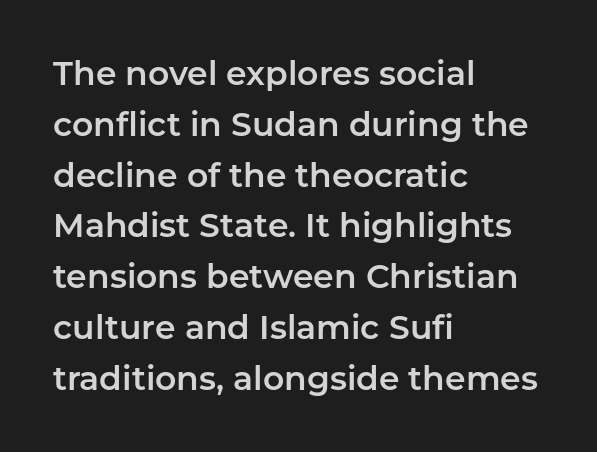
Any mark beneath the type? The region is blank. Leading: standard. The rendering uses natural spacing where letterforms have individual widths. Rendered with straight, roman letterforms. Type style note: lacks serifs.
